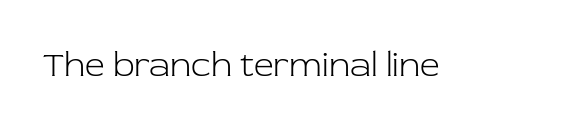
{"serif": "yes", "italic": "no", "bold": "no", "weight": "light", "width": "normal", "stroke_contrast": "low", "x_height": "medium", "monospaced": "no", "underline": "no", "letter_spacing": "normal", "letter_spacing_em": 0.0, "glyph_px": 35}
